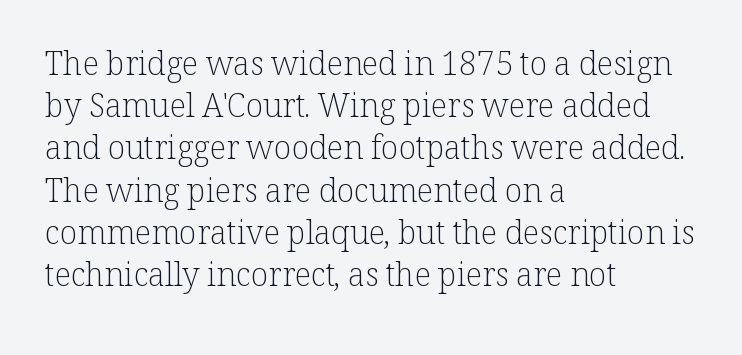
The image shows 32 px light serif type, upright; set left-aligned, normal line spacing (1.32x), normal letter spacing, not underlined; low stroke contrast and a medium x-height.
